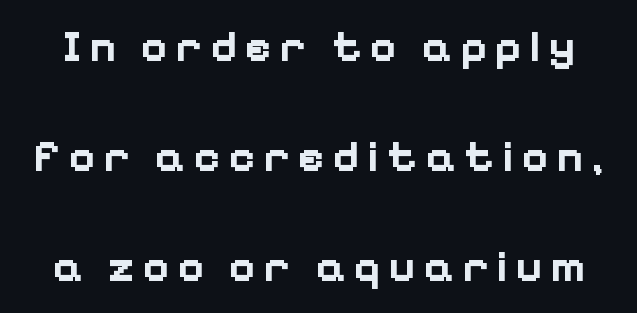
Q: Is the text bold? A: Yes.
Q: Is the text italic (slanted)? A: No, it is upright.
Q: Is the typeface a serif or a sans-serif typeface? A: Sans-serif.
Q: Is the text underlined? A: No.
Q: Is the spacing between lines tight, normal or loose? A: Loose.
Q: Width (condensed, normal, or wide)? A: Normal.
Q: Stroke contrast? A: Low.
Q: x-height? A: Medium.
Q: Monospaced? A: No.
